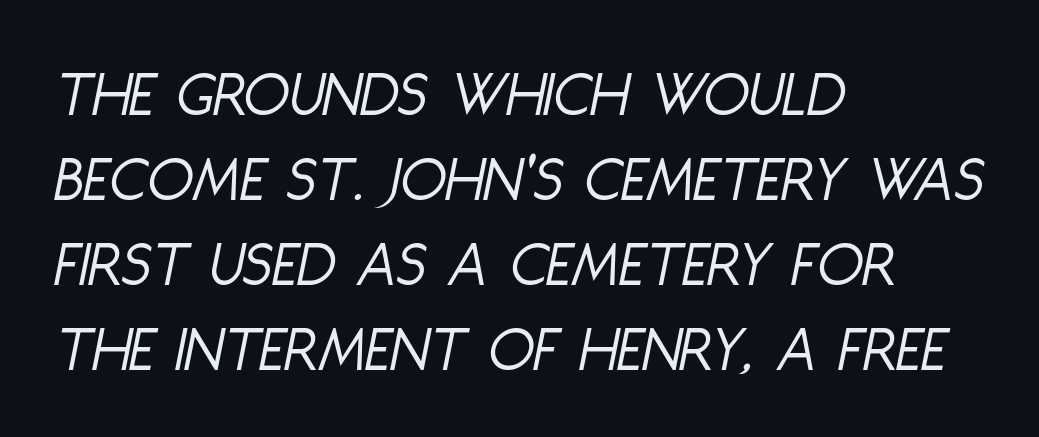
Each row of text sits above clean, open space. The passage shown is not bold in any degree. The typesetter chose a ragged-right arrangement here. You could not count columns in this text — the font is proportionally spaced. Inter-character spacing is left at the font's built-in metrics.
